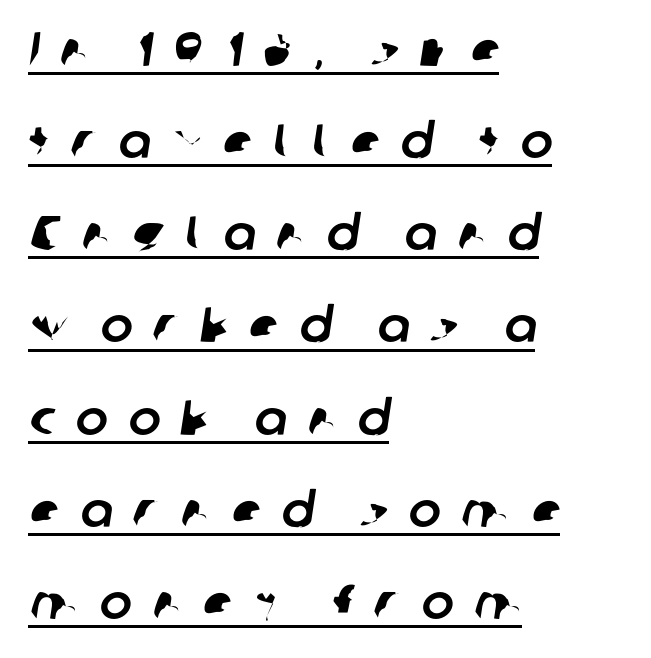
How are the letters spaced? Widely, with obvious added tracking. Visually the block forms a straight wall on the left and a jagged coastline on the right. Honestly, the rows look like they've been pulled way apart. You could not count columns in this text — the font is proportionally spaced.
